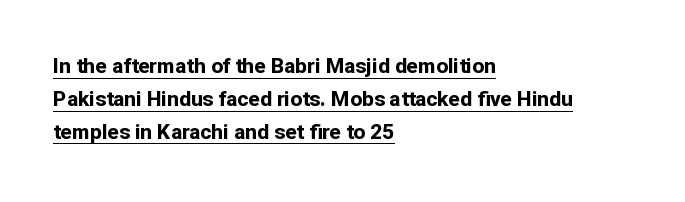
The image shows 21 px bold type, upright; set left-aligned, normal line spacing (1.56x), normal letter spacing, underlined.
